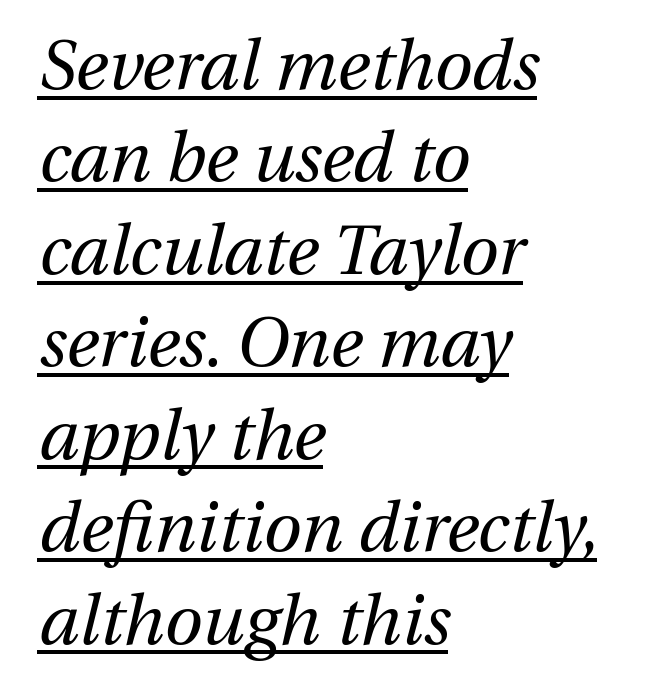
Q: Is the text bold? A: No.
Q: Is the text italic (slanted)? A: Yes, it leans right by about 13 degrees.
Q: Is the text underlined? A: Yes.
Q: How is the paragraph aligned? A: Left-aligned.
Q: Is the spacing between letters normal or unusually wide? A: Normal.
Q: Is the spacing between lines tight, normal or loose? A: Normal.
Q: Width (condensed, normal, or wide)? A: Normal.
Q: Stroke contrast? A: Medium.
Q: x-height? A: Medium.
Q: Monospaced? A: No.
